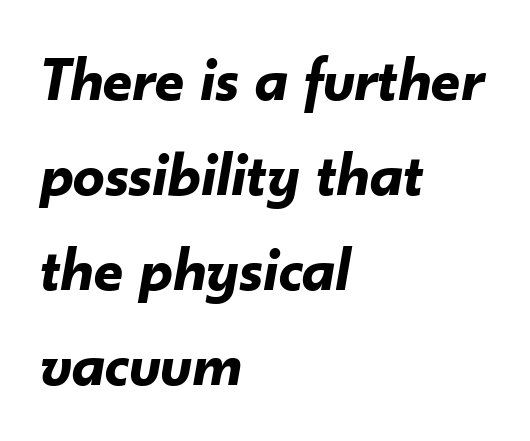
Q: Is the text bold? A: Yes.
Q: Is the text italic (slanted)? A: Yes, it leans right by about 10 degrees.
Q: Is the text underlined? A: No.
Q: How is the paragraph aligned? A: Left-aligned.
Q: Is the spacing between letters normal or unusually wide? A: Normal.
Q: Is the spacing between lines tight, normal or loose? A: Normal.
Q: Width (condensed, normal, or wide)? A: Normal.
Q: Stroke contrast? A: Low.
Q: x-height? A: Small.
Q: Monospaced? A: No.
